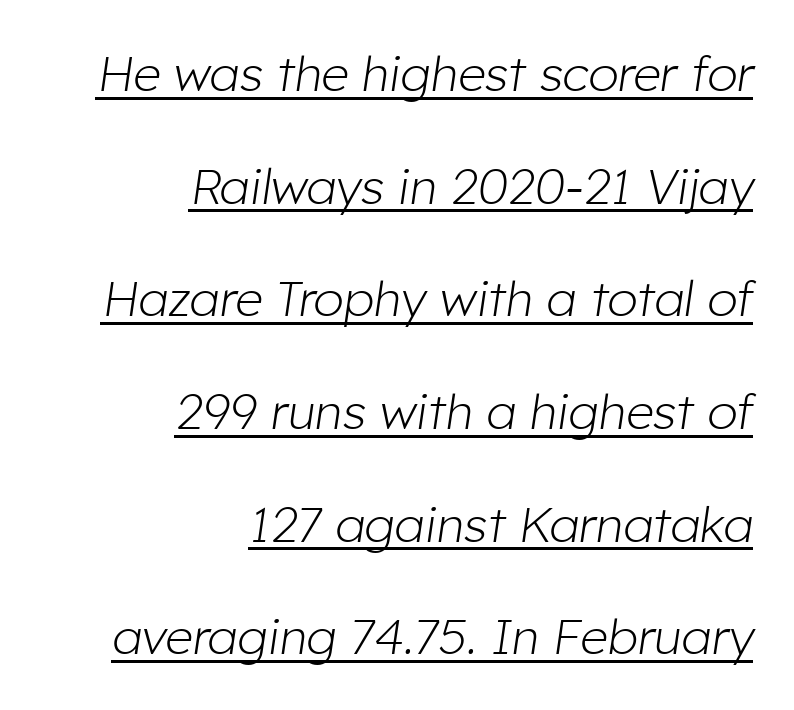
Q: Is the text bold? A: No.
Q: Is the text italic (slanted)? A: Yes, it leans right by about 8 degrees.
Q: Is the text underlined? A: Yes.
Q: How is the paragraph aligned? A: Right-aligned.
Q: Is the spacing between letters normal or unusually wide? A: Normal.
Q: Is the spacing between lines tight, normal or loose? A: Loose.
Q: Width (condensed, normal, or wide)? A: Normal.
Q: Stroke contrast? A: Low.
Q: x-height? A: Medium.
Q: Monospaced? A: No.
